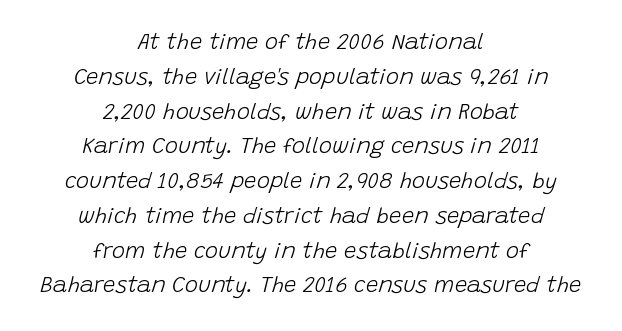
Q: Is the text bold? A: No.
Q: Is the text italic (slanted)? A: Yes, it leans right by about 15 degrees.
Q: Is the text underlined? A: No.
Q: How is the paragraph aligned? A: Centered.
Q: Is the spacing between letters normal or unusually wide? A: Normal.
Q: Is the spacing between lines tight, normal or loose? A: Normal.
